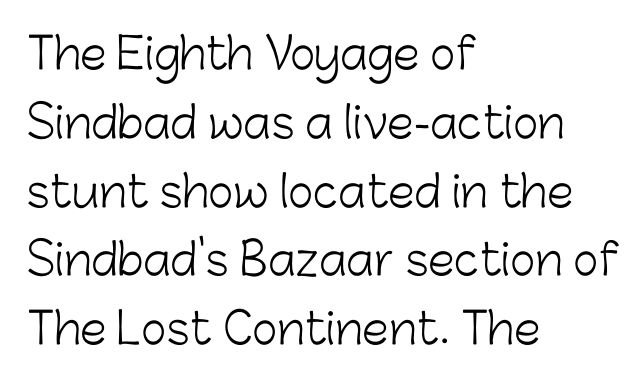
{"serif": "no", "italic": "no", "bold": "no", "weight": "light", "width": "normal", "stroke_contrast": "low", "x_height": "medium", "monospaced": "no", "underline": "no", "align": "left", "line_spacing": "normal", "line_spacing_ratio": 1.6, "letter_spacing": "normal", "letter_spacing_em": 0.0, "glyph_px": 43}
